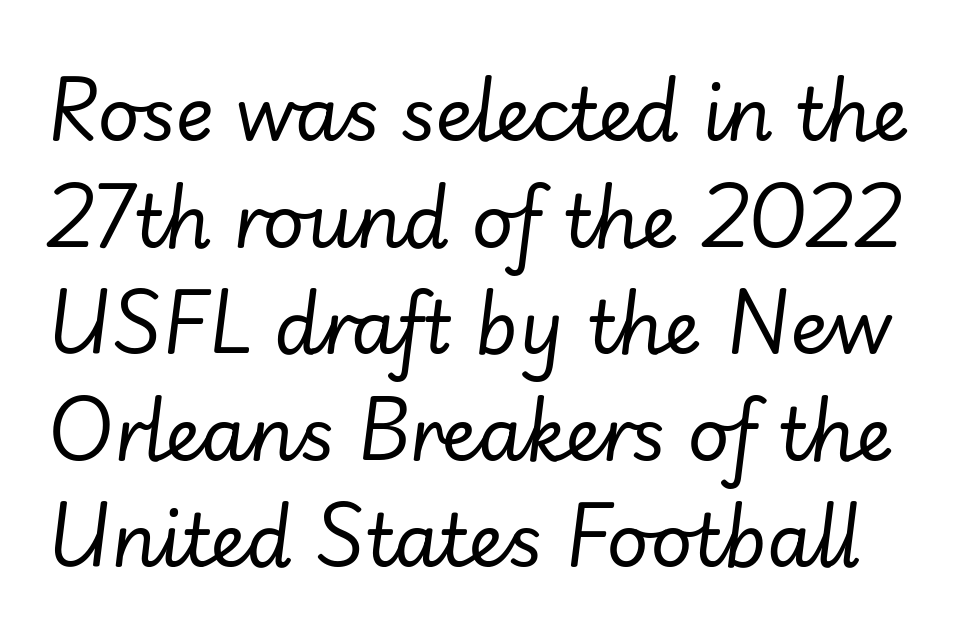
Q: Is the text bold? A: No.
Q: Is the text italic (slanted)? A: Yes, it leans right by about 7 degrees.
Q: Is the text underlined? A: No.
Q: Is the spacing between letters normal or unusually wide? A: Normal.
Q: Is the spacing between lines tight, normal or loose? A: Normal.
Q: Width (condensed, normal, or wide)? A: Normal.
Q: Stroke contrast? A: Low.
Q: x-height? A: Small.
Q: Monospaced? A: No.
